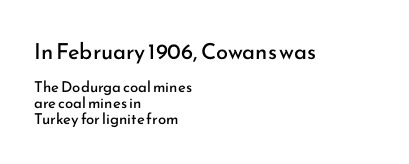
{"italic": "no", "bold": "no", "underline": "no", "align": "left", "line_spacing": "tight", "line_spacing_ratio": 1.06, "letter_spacing": "normal", "letter_spacing_em": 0.0, "larger_block": "first", "size_ratio": 1.47, "glyph_px": 22}
